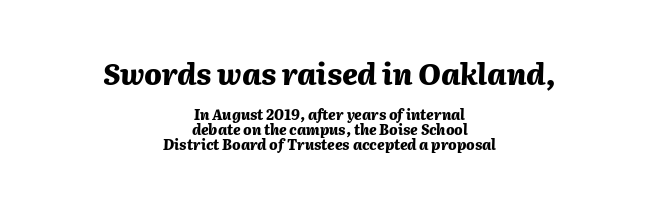
The rag falls on both sides of this text block equally. A typesetter would mark this as italic. Varying glyph widths throughout — classic text-font behaviour. Heavy, bold letterforms.
